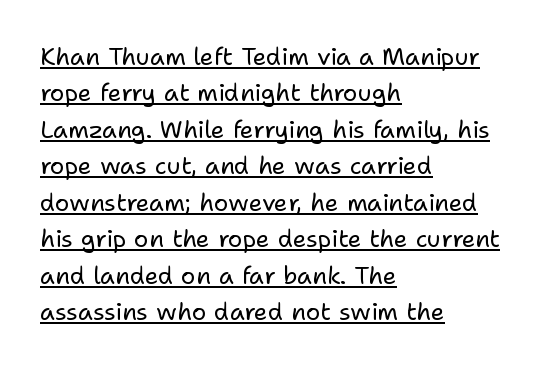
Is the stroke heavy? The answer is a plain regular-or-lighter. If you drew a line through each stem, it would be perfectly vertical. Vertical spacing — default. A classic flush-left, rag-right setting is used for this passage.
